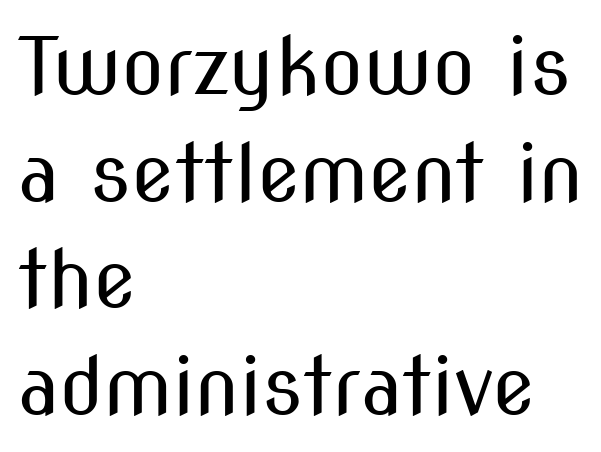
The image shows 79 px regular-weight, condensed sans-serif type, upright; set left-aligned, normal line spacing (1.35x), normal letter spacing, not underlined; medium stroke contrast and a medium x-height.
